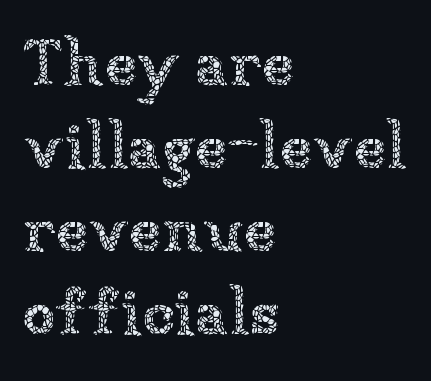
Q: Is the text bold? A: No.
Q: Is the text italic (slanted)? A: No, it is upright.
Q: Is the text underlined? A: No.
Q: How is the paragraph aligned? A: Left-aligned.
Q: Is the spacing between letters normal or unusually wide? A: Normal.
Q: Is the spacing between lines tight, normal or loose? A: Normal.
Q: Width (condensed, normal, or wide)? A: Normal.
Q: Stroke contrast? A: Low.
Q: x-height? A: Medium.
Q: Monospaced? A: No.
